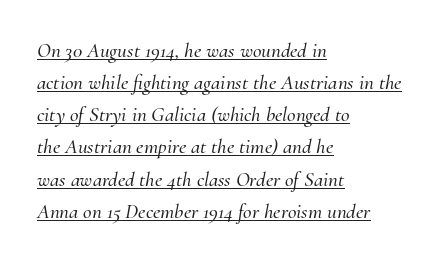
{"italic": "yes", "lean": "right", "slant_degrees": 10, "underline": "yes", "align": "left", "line_spacing": "normal", "line_spacing_ratio": 1.53, "letter_spacing": "normal", "letter_spacing_em": 0.0, "glyph_px": 21}
